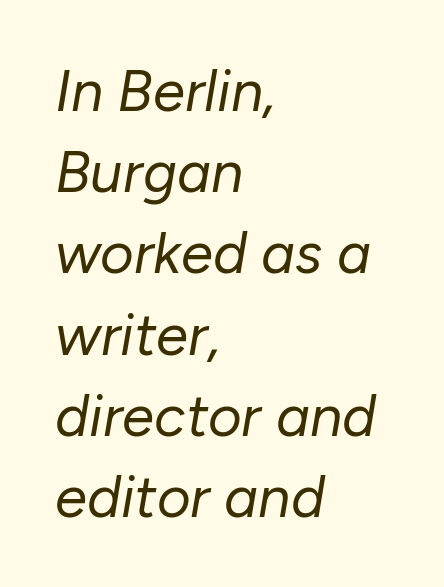
{"italic": "yes", "lean": "right", "slant_degrees": 10, "bold": "no", "weight": "regular", "width": "normal", "stroke_contrast": "low", "x_height": "medium", "monospaced": "no", "underline": "no", "align": "left", "line_spacing": "normal", "line_spacing_ratio": 1.4, "letter_spacing": "normal", "letter_spacing_em": 0.0, "glyph_px": 58}
